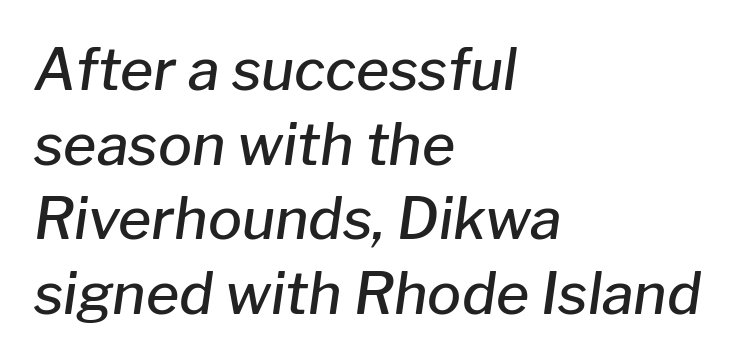
The image shows 57 px semibold type, italic (leaning right); set left-aligned, normal line spacing (1.31x), normal letter spacing, not underlined; low stroke contrast and a medium x-height.
